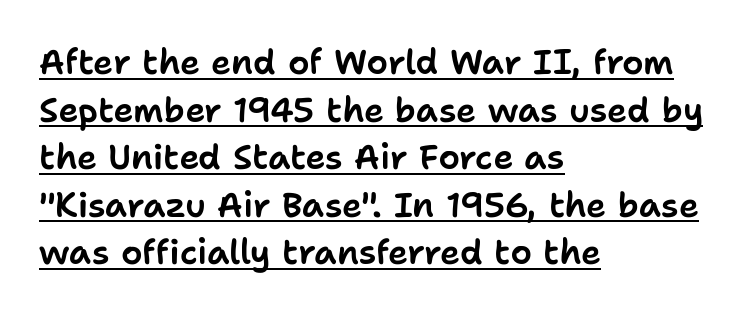
Do the characters align in a grid? No, the font is proportional. These lines were composed using upright roman letters. Every word sits above its own underline. Compared with a centered layout, this one pins lines to the left instead. The passage shown stacks its lines at a standard gap.
